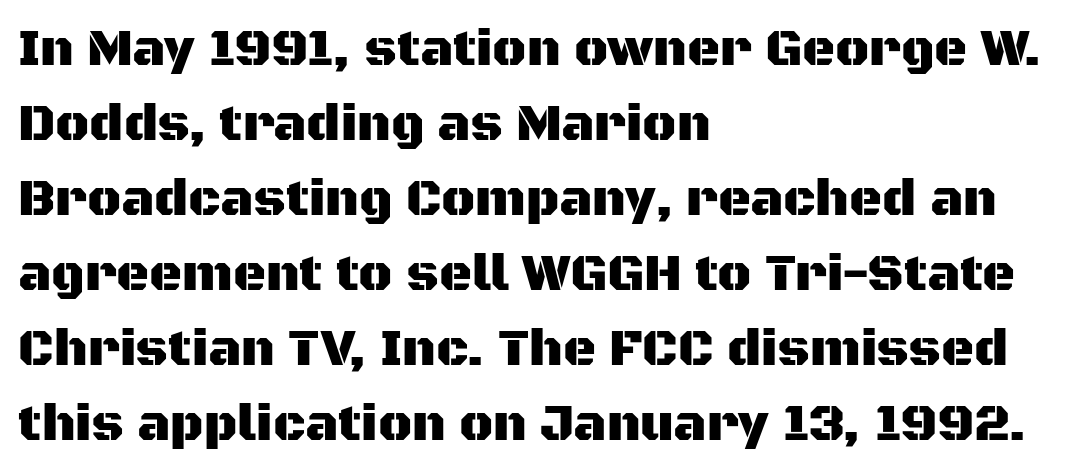
{"serif": "no", "italic": "no", "width": "normal", "stroke_contrast": "medium", "x_height": "large", "monospaced": "no", "underline": "no", "align": "left", "line_spacing": "normal", "line_spacing_ratio": 1.47, "letter_spacing": "normal", "letter_spacing_em": 0.0, "glyph_px": 51}
